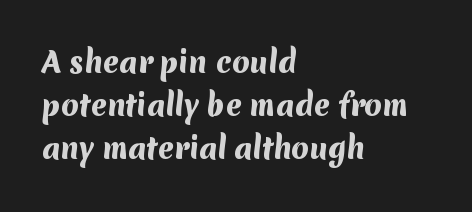
{"serif": "no", "bold": "yes", "weight": "heavy", "width": "normal", "stroke_contrast": "medium", "x_height": "medium", "monospaced": "no", "underline": "no", "align": "left", "line_spacing": "normal", "line_spacing_ratio": 1.54, "letter_spacing": "normal", "letter_spacing_em": 0.0, "glyph_px": 28}
